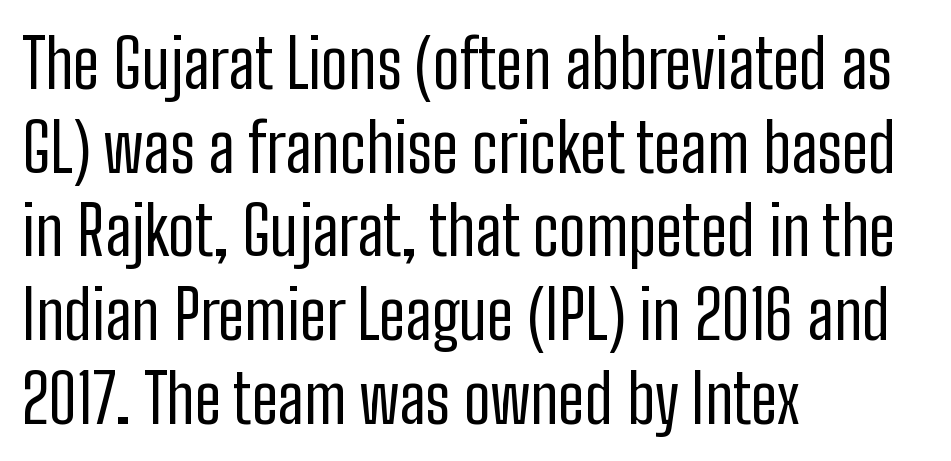
The image shows 68 px regular-weight, condensed sans-serif type, upright; set left-aligned, line spacing 1.23x, normal letter spacing, not underlined; low stroke contrast and a medium x-height.
